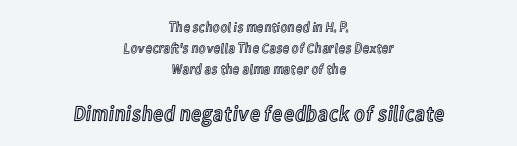
{"underline": "no", "align": "center", "line_spacing": "normal", "line_spacing_ratio": 1.51, "letter_spacing": "normal", "letter_spacing_em": 0.0, "larger_block": "second", "size_ratio": 1.57, "glyph_px": 22}
